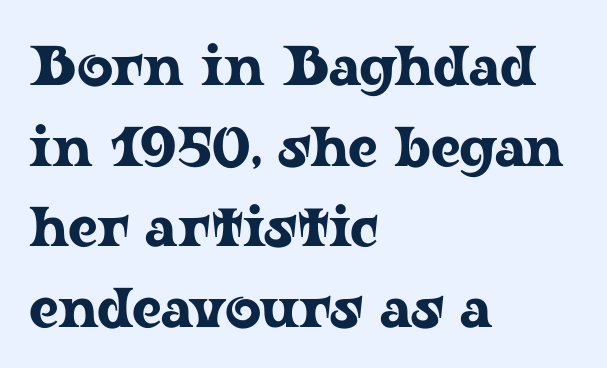
{"serif": "yes", "italic": "no", "width": "wide", "stroke_contrast": "low", "x_height": "medium", "monospaced": "no", "underline": "no", "align": "left", "line_spacing": "normal", "line_spacing_ratio": 1.44, "letter_spacing": "normal", "letter_spacing_em": 0.0, "glyph_px": 56}
